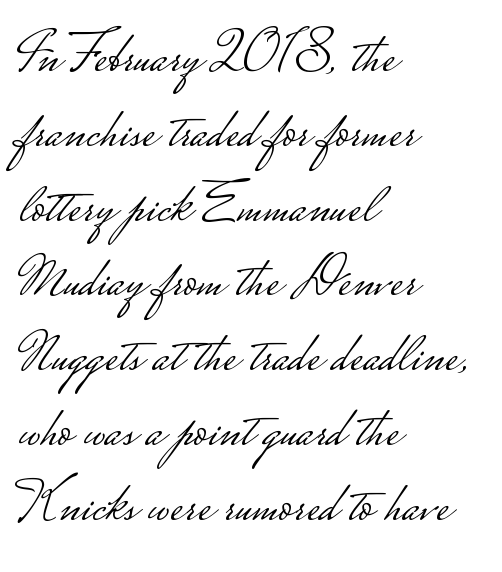
{"serif": "no", "bold": "no", "weight": "light", "width": "wide", "stroke_contrast": "low", "monospaced": "no", "underline": "no", "align": "left", "line_spacing": "normal", "line_spacing_ratio": 1.29, "letter_spacing": "normal", "letter_spacing_em": 0.0, "glyph_px": 58}
